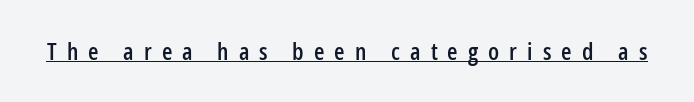
{"italic": "no", "underline": "yes", "letter_spacing": "wide", "letter_spacing_em": 0.42, "glyph_px": 24}
